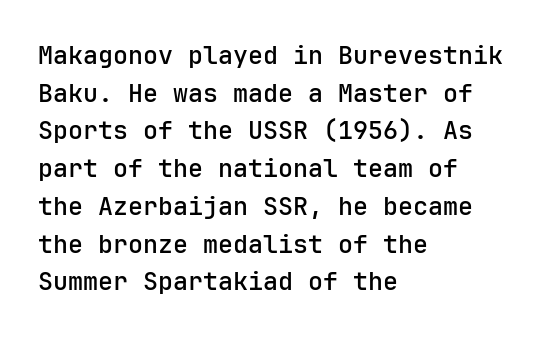
Q: Is the text bold? A: Semi-bold.
Q: Is the text italic (slanted)? A: No, it is upright.
Q: Is the text underlined? A: No.
Q: How is the paragraph aligned? A: Left-aligned.
Q: Is the spacing between letters normal or unusually wide? A: Normal.
Q: Is the spacing between lines tight, normal or loose? A: Normal.
